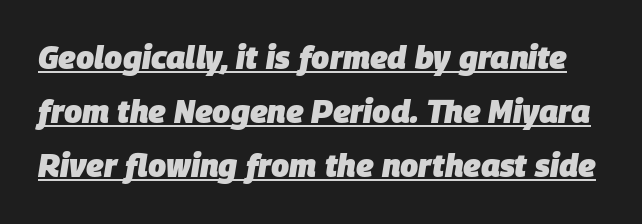
Heavy-handed strokes throughout: this text is bold. This sample uses plain, unmodified letter spacing. In terms of leading, this rendering sits right in the middle. The axis of the letterforms is tilted away from vertical. Glance below the letters and you will spot a drawn line.
